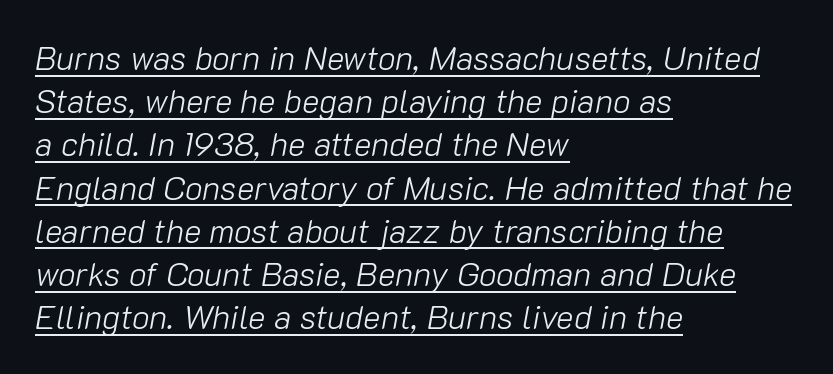
A light-to-regular cut is what we see here. Looks like regular typesetting: each glyph gets only the width it needs. The block of text has a typical density, with ordinary space between rows. Honestly, the underline is the first thing you notice here. Every row of glyphs begins at an identical x-position on the left. Glyph-to-glyph distance matches everyday printed text.
